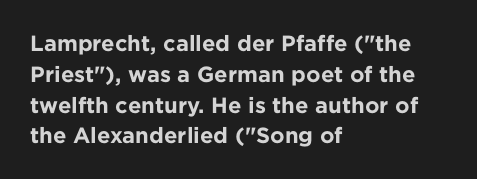
No italicization has been applied; the sample stays upright. The line-height multiplier appears to be the usual default. The face used here has the dense, thick strokes of a bold. Clear beneath every line of the passage. Each word holds together tightly as a unit, with standard inter-letter gaps. The typesetter chose a ragged-right arrangement here.
